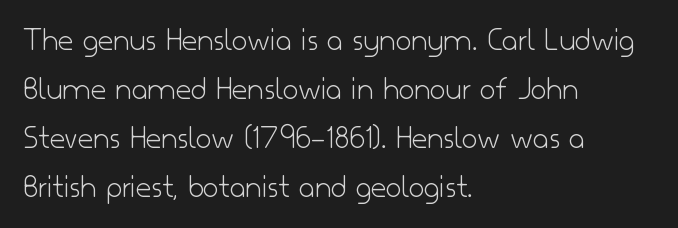
The image shows 34 px light sans-serif type, upright; set left-aligned, normal line spacing (1.44x), normal letter spacing, not underlined; low stroke contrast and a small x-height.
